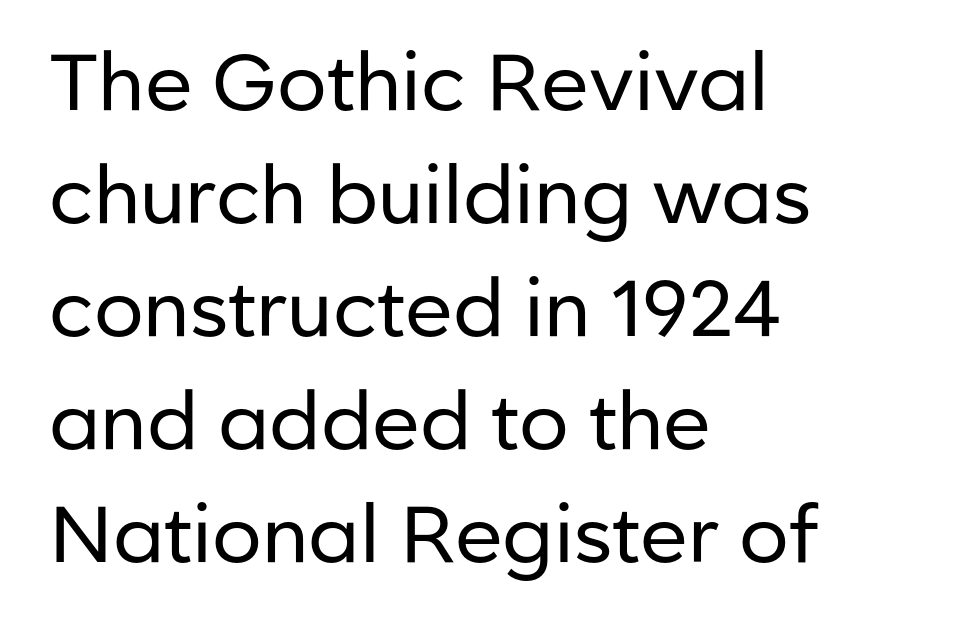
The image shows 79 px regular-weight sans-serif type, upright; set left-aligned, normal line spacing (1.43x), normal letter spacing, not underlined; low stroke contrast and a medium x-height.
